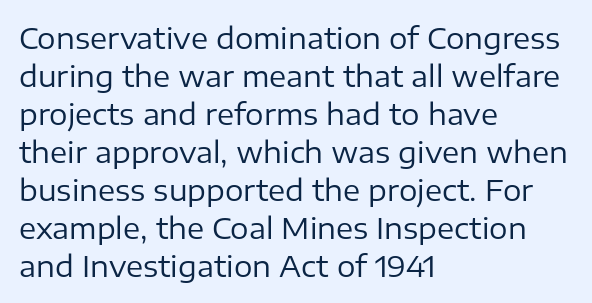
The font sits on the lighter half of the weight spectrum, regular included. The space between consecutive lines is moderate. Proportional: the letters do not fall into vertical columns. Unmarked baselines from the first word to the last.
